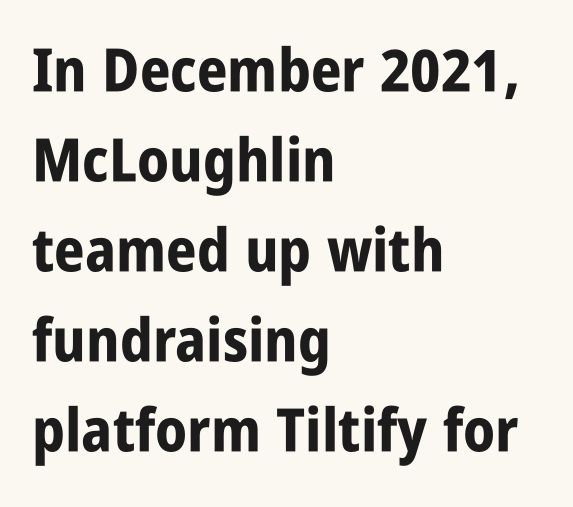
Q: Is the text bold? A: Yes.
Q: Is the text italic (slanted)? A: No, it is upright.
Q: Is the typeface a serif or a sans-serif typeface? A: Sans-serif.
Q: Is the text underlined? A: No.
Q: How is the paragraph aligned? A: Left-aligned.
Q: Is the spacing between letters normal or unusually wide? A: Normal.
Q: Is the spacing between lines tight, normal or loose? A: Normal.
Q: Width (condensed, normal, or wide)? A: Condensed.
Q: Stroke contrast? A: Low.
Q: x-height? A: Large.
Q: Monospaced? A: No.
